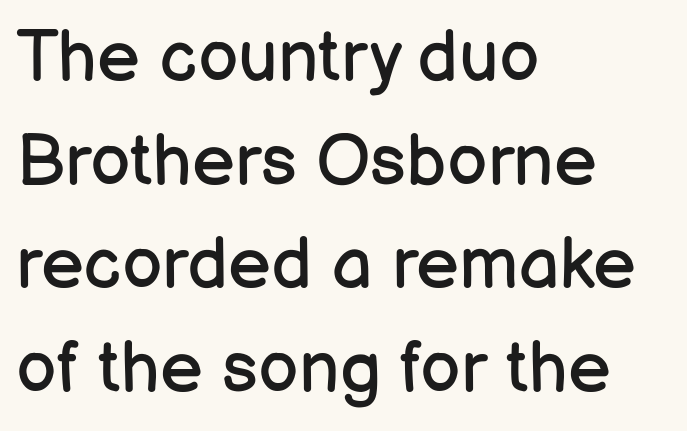
This sample uses an upright cut, with every glyph sitting square on the baseline. The weight tops out at a normal text grade. The passage shown is typed in a proportional face where columns would drift. One glance says typical: line gaps are just what's usual. A sans-serif font was chosen for this passage. Quick note: underline off.
